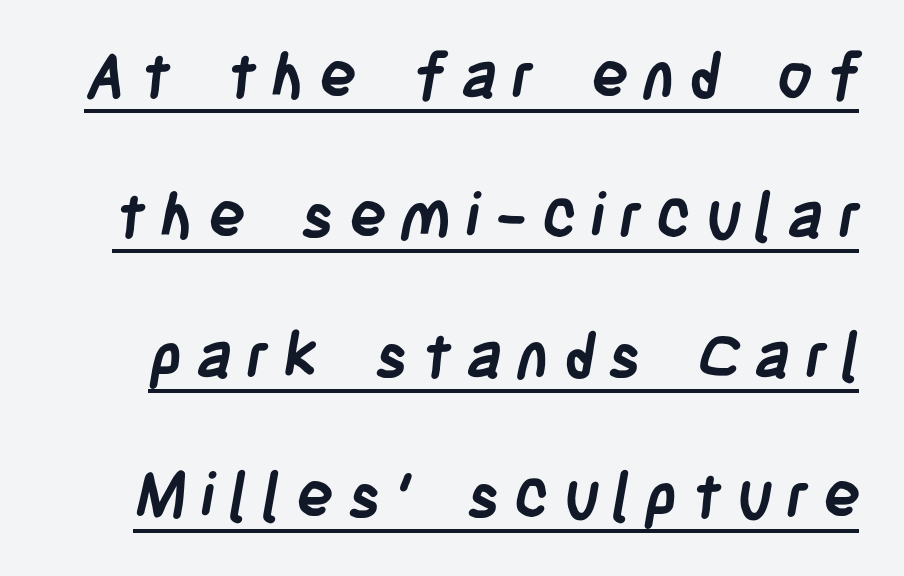
The image shows 62 px semibold, condensed sans-serif type; set loose line spacing (2.26x), unusually wide letter spacing (+0.23 em), underlined; low stroke contrast and a large x-height.
